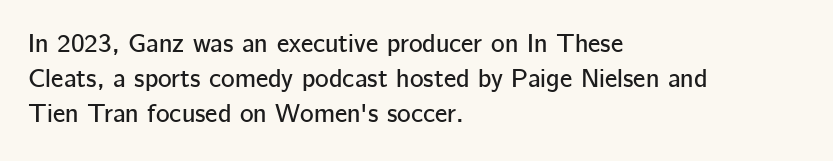
Upright lettering throughout. A classic flush-left, rag-right setting is used for this passage. Underlining? Definitely not there. The passage shown stacks its lines at a standard gap. The letterforms sit shoulder to shoulder at normal distance.
